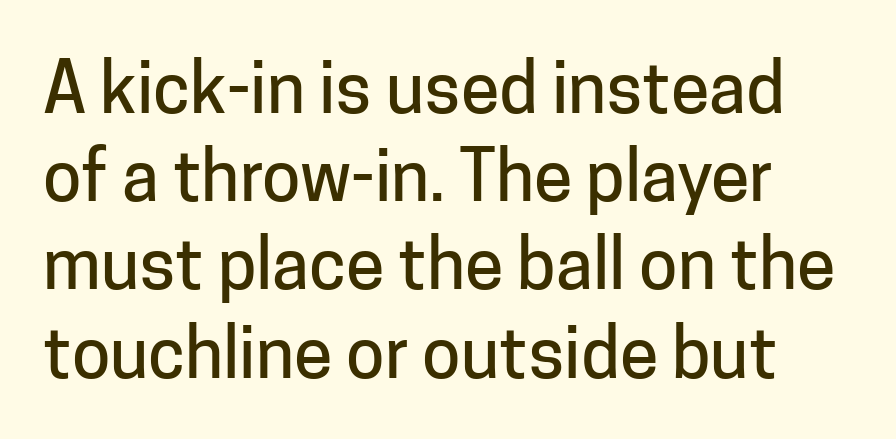
The image shows 70 px sans-serif type, upright; set normal line spacing (1.26x), normal letter spacing, not underlined; low stroke contrast and a medium x-height.
